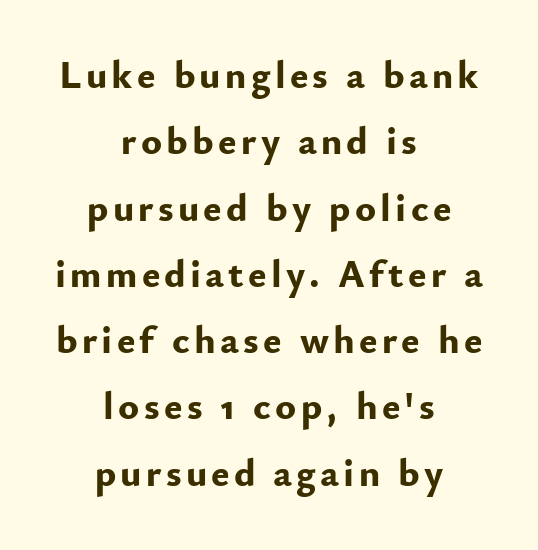
The image shows 39 px bold sans-serif type, upright; set centered, normal line spacing (1.7x), not underlined; low stroke contrast and a small x-height.
